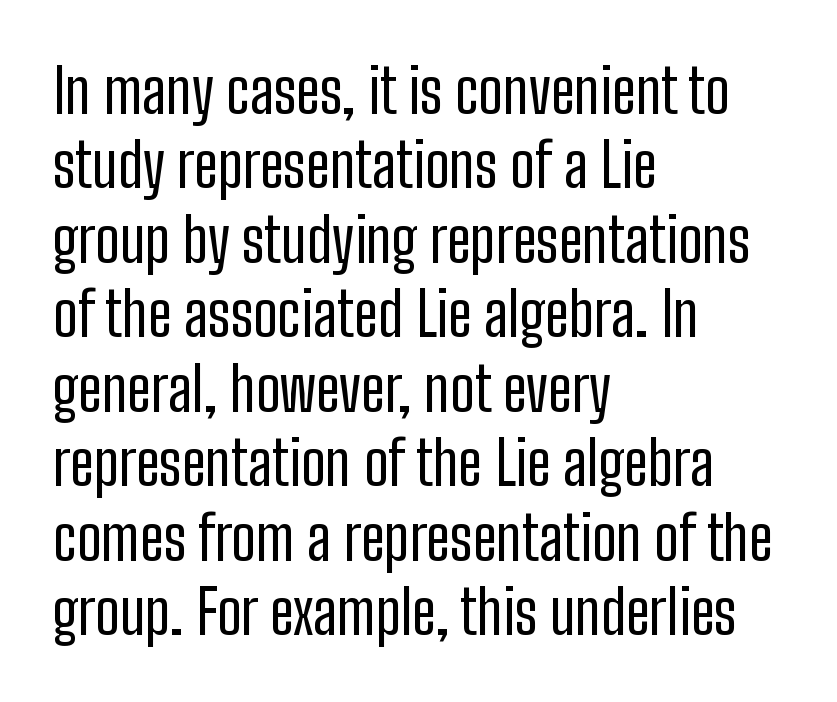
No heavy texture on the line: the type isn't bold. In terms of letterform style, serifs are entirely absent. Tall strokes in this sample are plumb rather than angled. Words appear dense and cohesive because spacing is normal.
